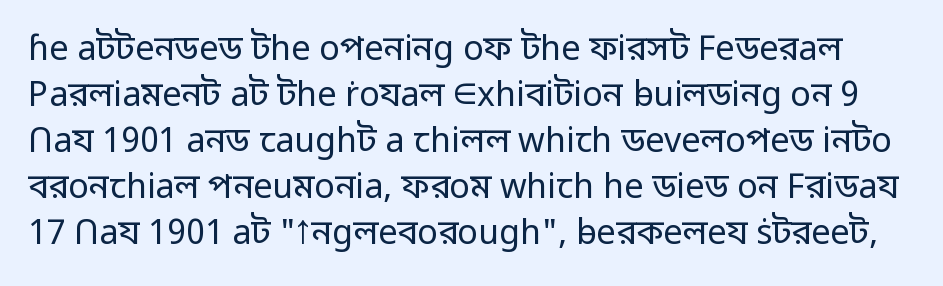
Proportional: the letters do not fall into vertical columns. The font's upright variant was chosen for this text. The line texture is even and compact thanks to regular tracking. Letters have the restrained weight of plain body copy at most. Each letter's strokes conclude bluntly, with no projecting serifs. Regular leading.
